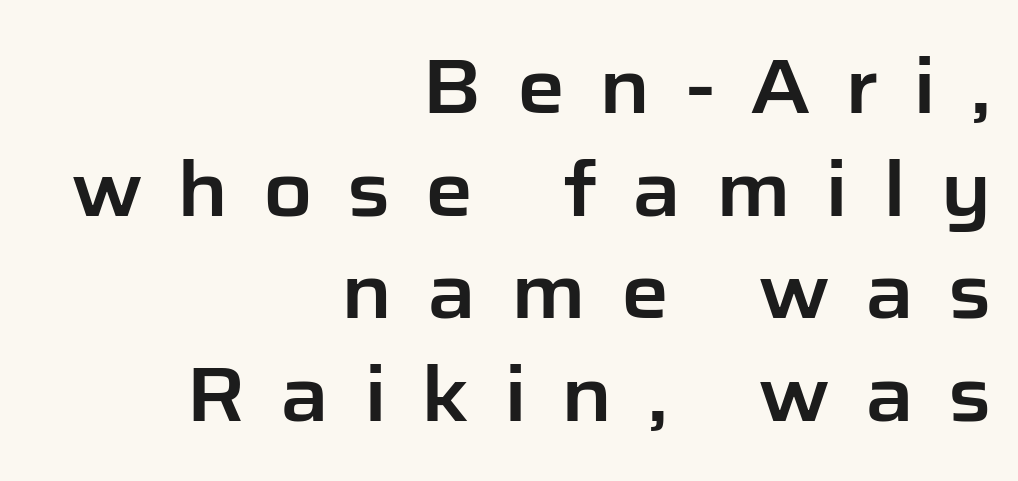
Q: Is the text italic (slanted)? A: No, it is upright.
Q: Is the typeface a serif or a sans-serif typeface? A: Sans-serif.
Q: Is the text underlined? A: No.
Q: How is the paragraph aligned? A: Right-aligned.
Q: Is the spacing between letters normal or unusually wide? A: Unusually wide.
Q: Is the spacing between lines tight, normal or loose? A: Normal.
Q: Width (condensed, normal, or wide)? A: Normal.
Q: Stroke contrast? A: Low.
Q: x-height? A: Medium.
Q: Monospaced? A: No.
